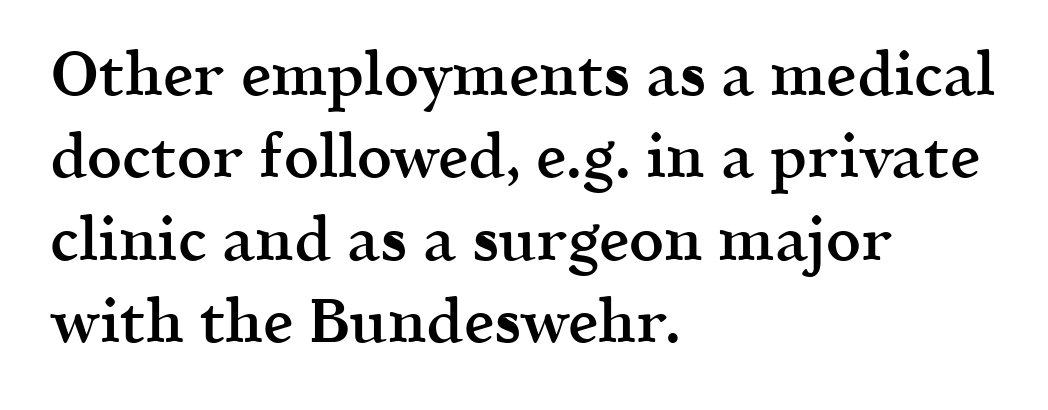
{"serif": "yes", "italic": "no", "bold": "semi", "weight": "semibold", "width": "normal", "x_height": "medium", "monospaced": "no", "underline": "no", "align": "left", "line_spacing": "normal", "line_spacing_ratio": 1.35, "letter_spacing": "normal", "letter_spacing_em": 0.0, "glyph_px": 61}
